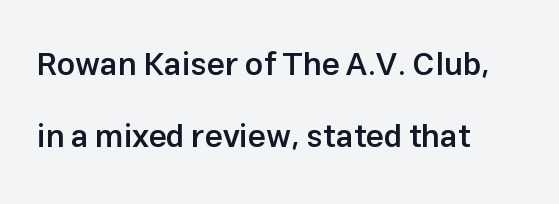
The image shows 32 px semibold sans-serif type, upright; set left-aligned, loose line spacing (2.26x), normal letter spacing, not underlined; low stroke contrast and a medium x-height.
